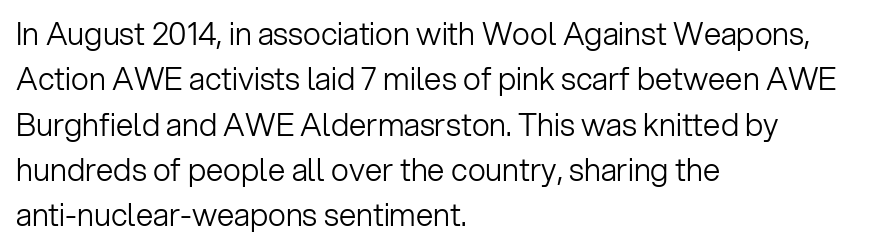
{"serif": "no", "italic": "no", "bold": "no", "weight": "light", "width": "normal", "stroke_contrast": "low", "x_height": "medium", "monospaced": "no", "underline": "no", "align": "left", "line_spacing": "normal", "line_spacing_ratio": 1.46, "letter_spacing": "normal", "letter_spacing_em": 0.0, "glyph_px": 31}
